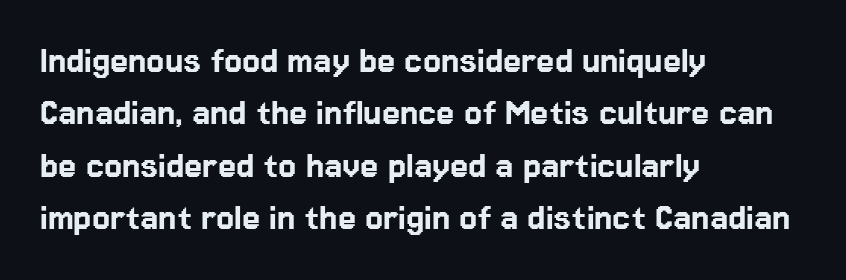
Normally led — the rows are evenly, conventionally spaced. The typeface chosen for these lines omits serifs. This rendering features lettering with no underline. These lines are set flush left with a ragged right edge.
